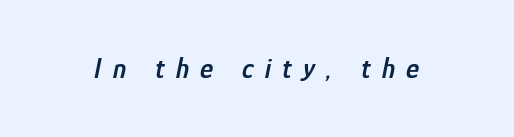
{"italic": "yes", "lean": "right", "slant_degrees": 12, "bold": "semi", "weight": "semibold", "width": "condensed", "stroke_contrast": "low", "x_height": "medium", "monospaced": "no", "underline": "no", "letter_spacing": "wide", "letter_spacing_em": 0.4, "glyph_px": 28}
